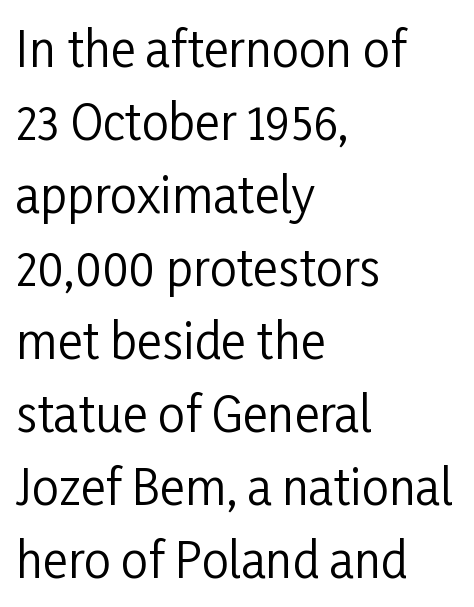
{"serif": "no", "italic": "no", "bold": "no", "weight": "regular", "width": "condensed", "stroke_contrast": "low", "x_height": "medium", "monospaced": "no", "underline": "no", "align": "left", "line_spacing": "normal", "line_spacing_ratio": 1.52, "letter_spacing": "normal", "letter_spacing_em": 0.0, "glyph_px": 48}
